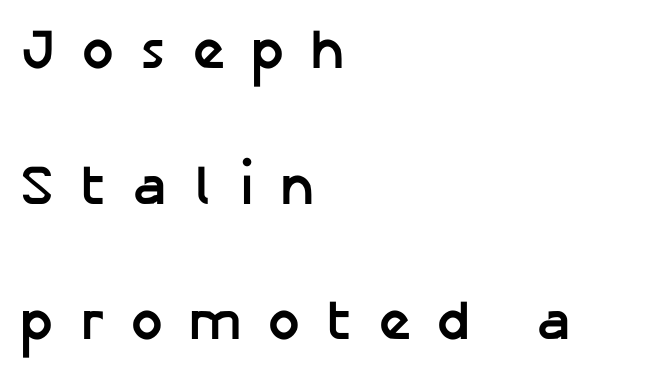
Decoration check: the copy has no underline. Vertical spacing — loose. Proportional: the letters do not fall into vertical columns. This rendering employs a face without finishing strokes, i.e., a sans-serif. Caption: expanded tracking, letters set apart.
